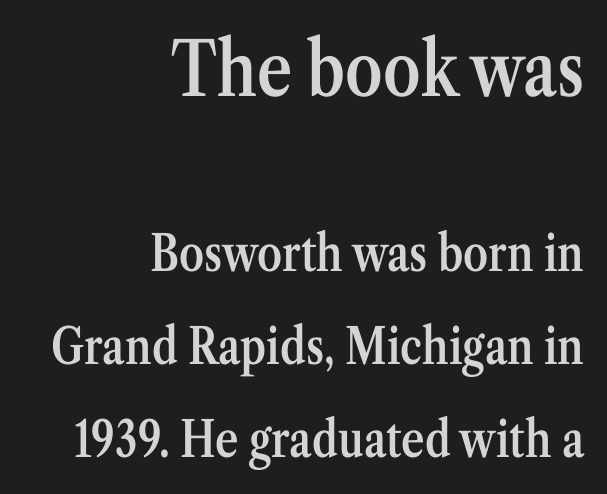
Type size steps down from the first block to the second. Type without underlining. Is the block centered? No — it sits flush against the right margin. Honestly, the letter spacing is just normal — you wouldn't notice it. This is roman type, the default non-slanted kind.
